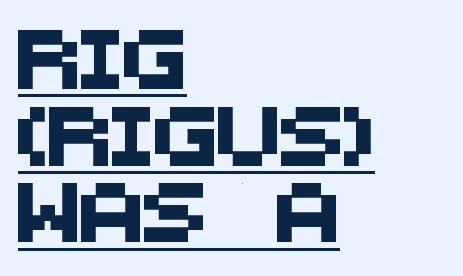
{"serif": "no", "width": "normal", "stroke_contrast": "medium", "x_height": "large", "monospaced": "no", "underline": "yes", "align": "left", "line_spacing": "normal", "line_spacing_ratio": 1.3, "letter_spacing": "normal", "letter_spacing_em": 0.0, "glyph_px": 59}
